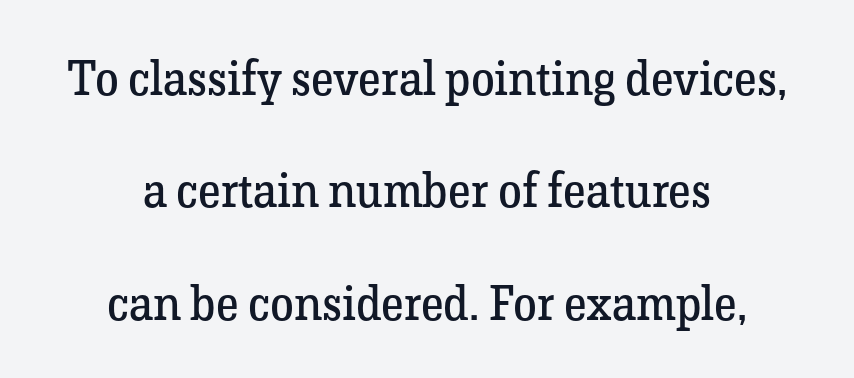
The image shows 48 px regular-weight serif type, upright; set centered, loose line spacing (2.34x), normal letter spacing, not underlined; low stroke contrast and a medium x-height.
